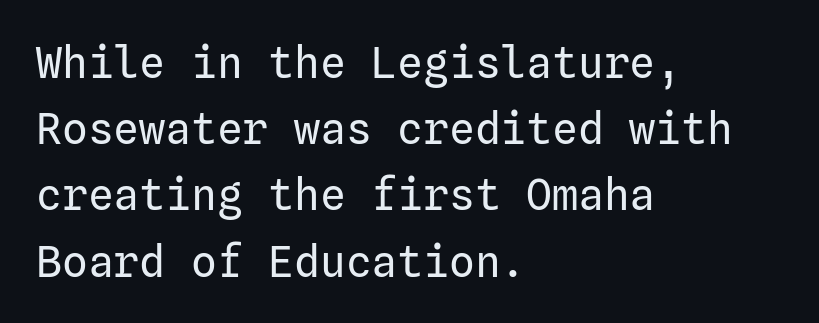
{"serif": "no", "italic": "no", "bold": "no", "weight": "regular", "width": "normal", "stroke_contrast": "low", "x_height": "medium", "underline": "no", "align": "left", "line_spacing": "normal", "line_spacing_ratio": 1.54, "letter_spacing": "normal", "letter_spacing_em": 0.0, "glyph_px": 43}
